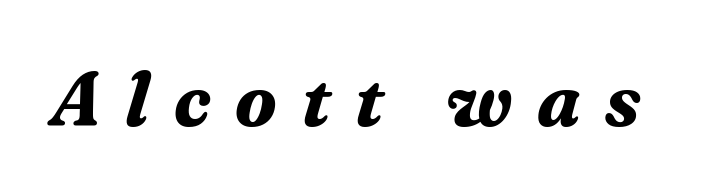
The image shows 77 px bold serif type, italic (leaning right); set unusually wide letter spacing (+0.32 em), not underlined; medium stroke contrast and a medium x-height.
